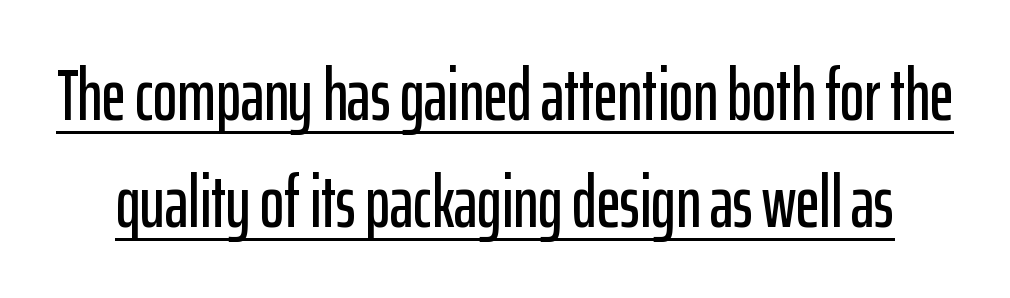
{"serif": "no", "italic": "no", "width": "condensed", "stroke_contrast": "low", "x_height": "medium", "monospaced": "no", "underline": "yes", "line_spacing": "normal", "line_spacing_ratio": 1.47, "letter_spacing": "normal", "letter_spacing_em": 0.0, "glyph_px": 73}
